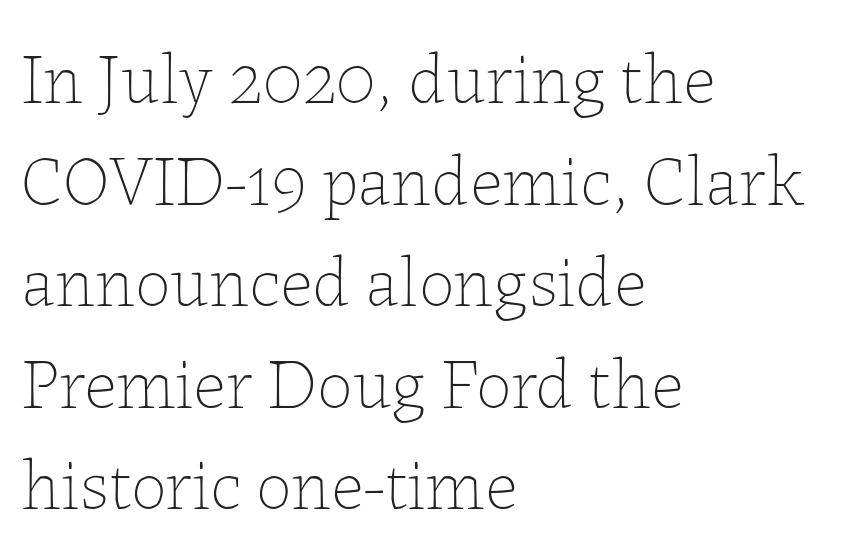
{"italic": "no", "bold": "no", "weight": "thin", "width": "normal", "stroke_contrast": "low", "x_height": "medium", "monospaced": "no", "underline": "no", "align": "left", "line_spacing": "normal", "line_spacing_ratio": 1.43, "letter_spacing": "normal", "letter_spacing_em": 0.0, "glyph_px": 71}
